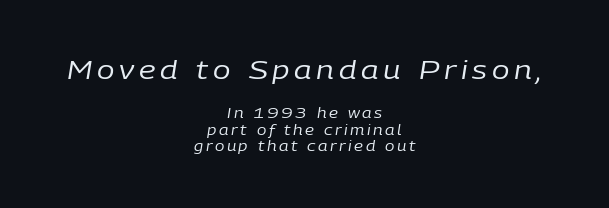
The image shows 26 px text type, italic (leaning right); set centered, line spacing 1.17x, not underlined; the first (top) block is 1.86x larger.
